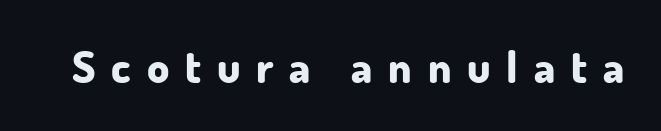
Every character sits straight up, as roman type does. I'd call this a sans setting — the letters go barefoot. The rendering inserts visible extra space after every character. The face used here is proportionally spaced, like ordinary book or web type. The glyphs are unaccompanied by any horizontal stroke below them. Thick stems and heavy bowls — unmistakably bold.
